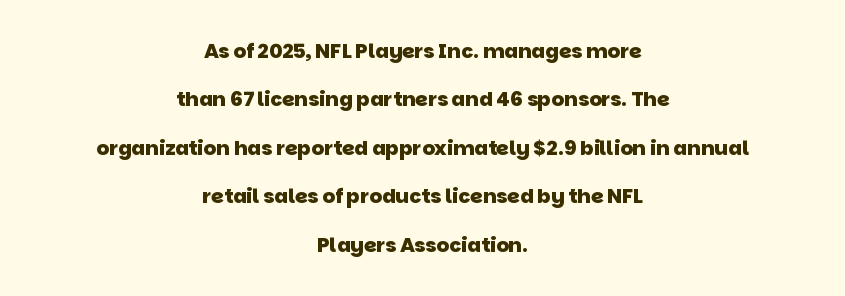
{"bold": "yes", "underline": "no", "align": "center", "line_spacing": "loose", "line_spacing_ratio": 2.42, "letter_spacing": "normal", "letter_spacing_em": 0.0, "glyph_px": 20}
